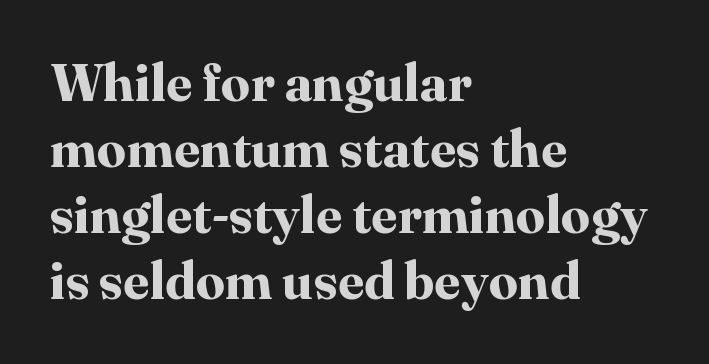
Q: Is the text bold? A: Yes.
Q: Is the text italic (slanted)? A: No, it is upright.
Q: Is the typeface a serif or a sans-serif typeface? A: Serif.
Q: Is the text underlined? A: No.
Q: How is the paragraph aligned? A: Left-aligned.
Q: Is the spacing between letters normal or unusually wide? A: Normal.
Q: Is the spacing between lines tight, normal or loose? A: Normal.
Q: Width (condensed, normal, or wide)? A: Normal.
Q: Stroke contrast? A: High.
Q: x-height? A: Medium.
Q: Monospaced? A: No.
